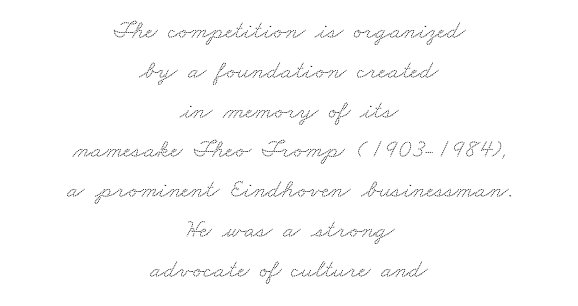
Tracking here is standard; glyphs follow each other at the usual distance. These lines stack symmetrically, like a column narrowing and widening about its center. The words here are not underlined. Rows of type keep a routine distance in the vertical direction.
